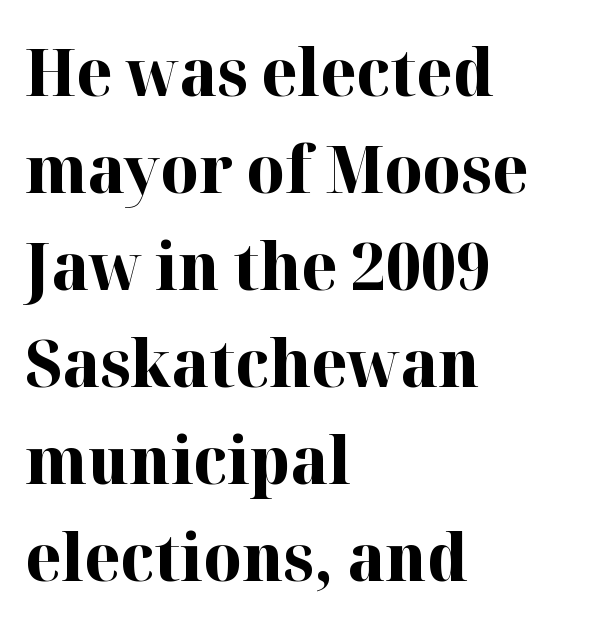
The image shows 66 px bold serif type, upright; set left-aligned, normal line spacing (1.47x), normal letter spacing, not underlined; high stroke contrast and a medium x-height.
